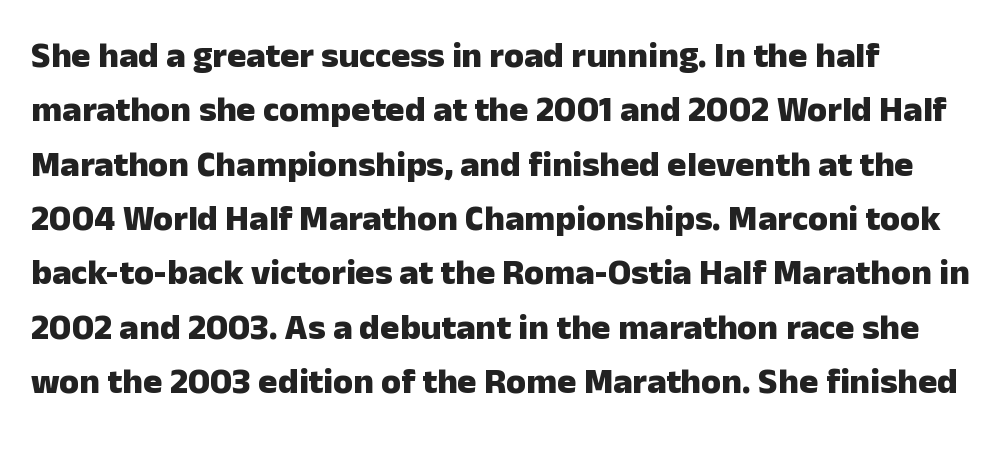
Has an underline been added? It has not. These lines are composed in type without serifs. Each line starts at the same left margin while the right side varies. These lines carry a lot of weight — the face is fully bold.
